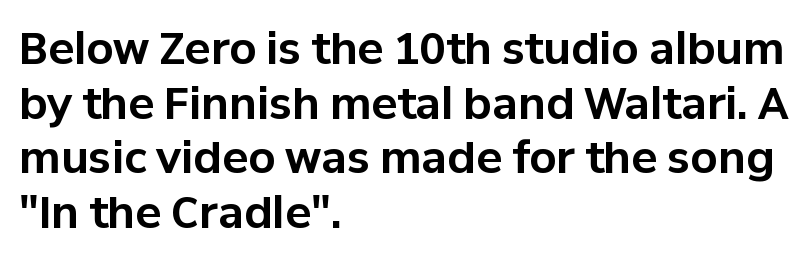
Q: Is the text bold? A: Yes.
Q: Is the text italic (slanted)? A: No, it is upright.
Q: Is the typeface a serif or a sans-serif typeface? A: Sans-serif.
Q: Is the text underlined? A: No.
Q: How is the paragraph aligned? A: Left-aligned.
Q: Is the spacing between letters normal or unusually wide? A: Normal.
Q: Is the spacing between lines tight, normal or loose? A: Normal.
Q: Width (condensed, normal, or wide)? A: Normal.
Q: Stroke contrast? A: Low.
Q: x-height? A: Medium.
Q: Monospaced? A: No.
